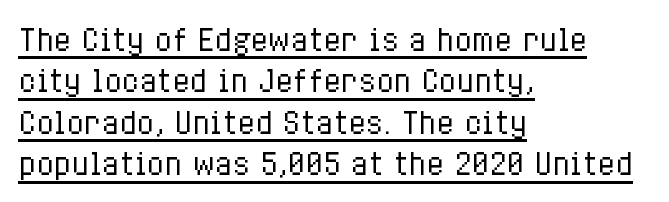
{"italic": "no", "bold": "no", "weight": "regular", "width": "condensed", "stroke_contrast": "low", "x_height": "medium", "monospaced": "no", "underline": "yes", "align": "left", "line_spacing": "normal", "line_spacing_ratio": 1.43, "letter_spacing": "normal", "letter_spacing_em": 0.0, "glyph_px": 29}
